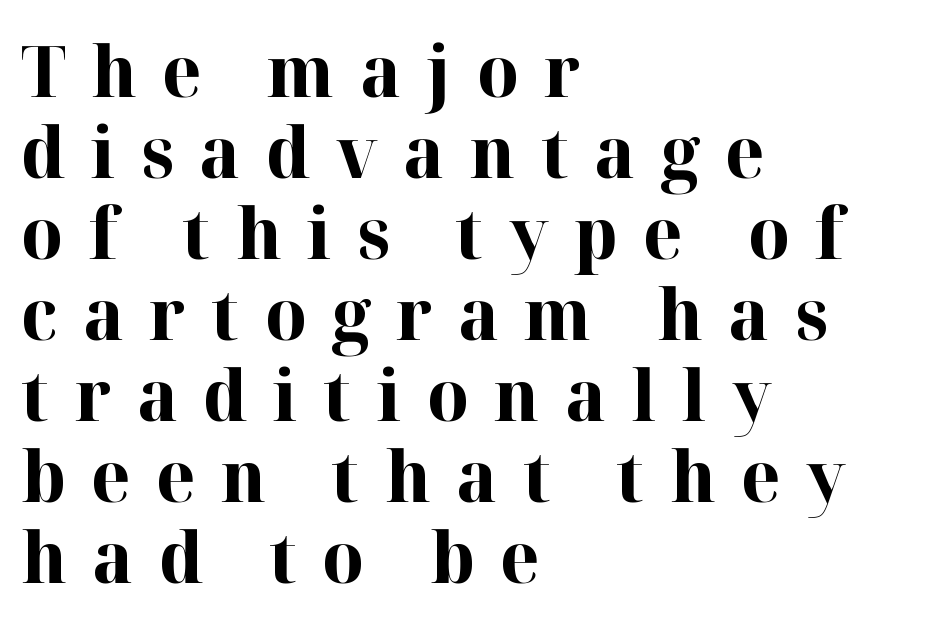
{"serif": "yes", "italic": "no", "bold": "yes", "weight": "bold", "width": "normal", "stroke_contrast": "high", "x_height": "medium", "monospaced": "no", "underline": "no", "align": "left", "line_spacing": "tight", "line_spacing_ratio": 1.14, "letter_spacing": "wide", "letter_spacing_em": 0.36, "glyph_px": 71}
